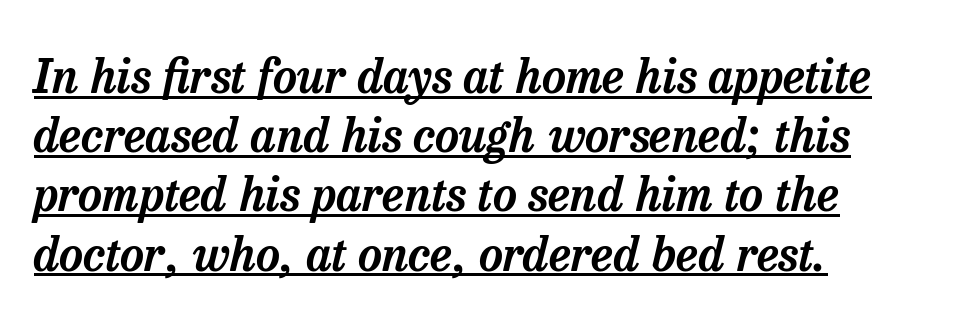
An italicized treatment has been applied to the whole sample. This sample has the flowing, uneven cadence of proportional lettering. Honestly, the letter spacing is just normal — you wouldn't notice it. The text block is weighted toward the left margin, trailing off unevenly rightward. Notice how a bar underscores the lettering throughout. Regarding leading, the lines here are spaced in the standard way.
